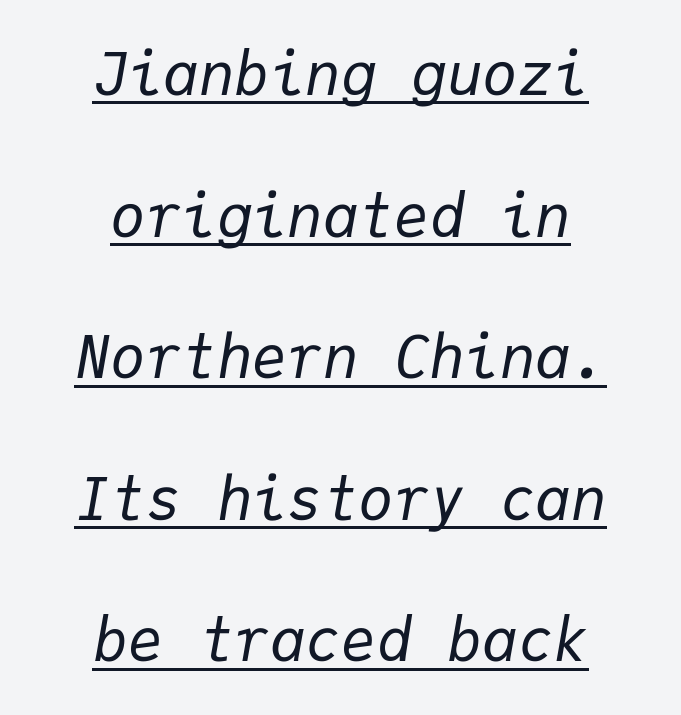
The image shows 59 px regular-weight type, italic (leaning right), monospaced; set centered, loose line spacing (2.4x), normal letter spacing, underlined; low stroke contrast and a medium x-height.
